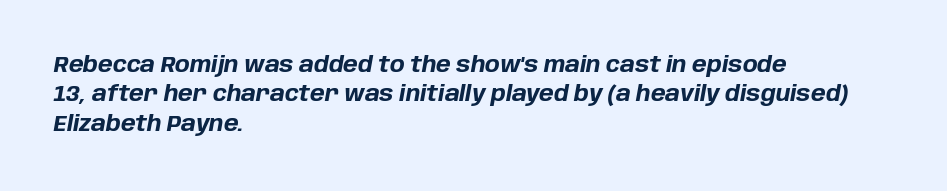
Q: Is the text bold? A: Yes.
Q: Is the text italic (slanted)? A: Yes, it leans right by about 10 degrees.
Q: Is the text underlined? A: No.
Q: How is the paragraph aligned? A: Left-aligned.
Q: Is the spacing between letters normal or unusually wide? A: Normal.
Q: Is the spacing between lines tight, normal or loose? A: Normal.
